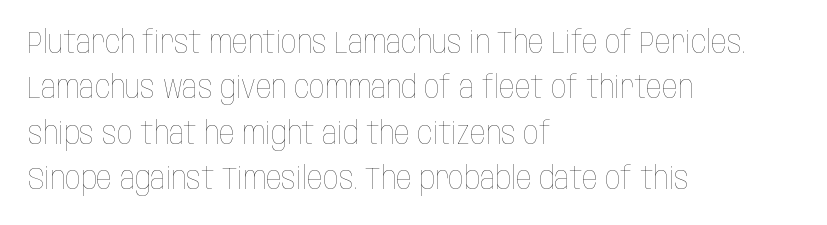
{"italic": "no", "bold": "no", "weight": "thin", "width": "condensed", "stroke_contrast": "low", "x_height": "large", "monospaced": "no", "underline": "no", "align": "left", "line_spacing": "normal", "line_spacing_ratio": 1.46, "letter_spacing": "normal", "letter_spacing_em": 0.0, "glyph_px": 31}
